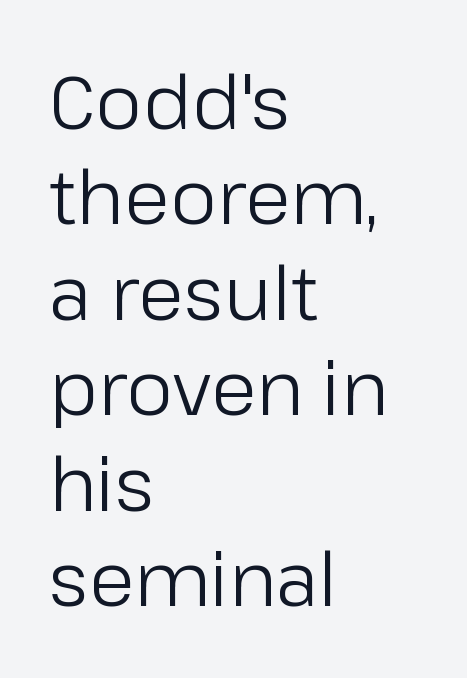
{"serif": "no", "italic": "no", "bold": "no", "weight": "regular", "width": "normal", "stroke_contrast": "low", "x_height": "medium", "monospaced": "no", "underline": "no", "align": "left", "line_spacing": "normal", "line_spacing_ratio": 1.29, "letter_spacing": "normal", "letter_spacing_em": 0.0, "glyph_px": 74}
